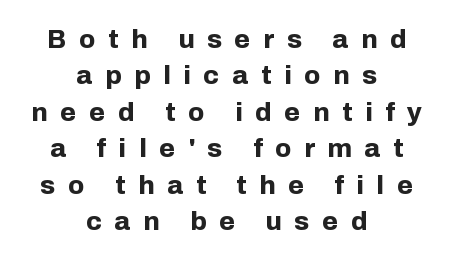
Q: Is the text bold? A: Yes.
Q: Is the text italic (slanted)? A: No, it is upright.
Q: Is the text underlined? A: No.
Q: How is the paragraph aligned? A: Centered.
Q: Is the spacing between letters normal or unusually wide? A: Unusually wide.
Q: Is the spacing between lines tight, normal or loose? A: Normal.
